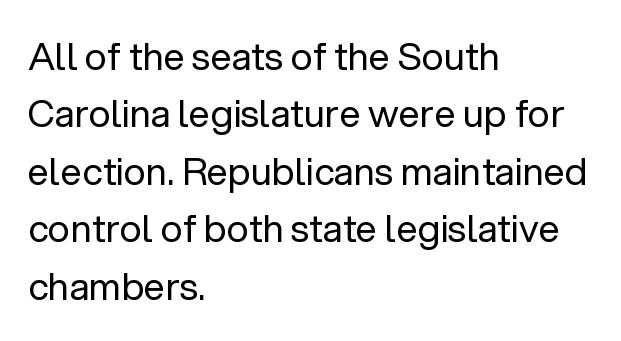
The image shows 38 px regular-weight sans-serif type, upright; set left-aligned, normal line spacing (1.51x), normal letter spacing, not underlined; low stroke contrast and a medium x-height.
